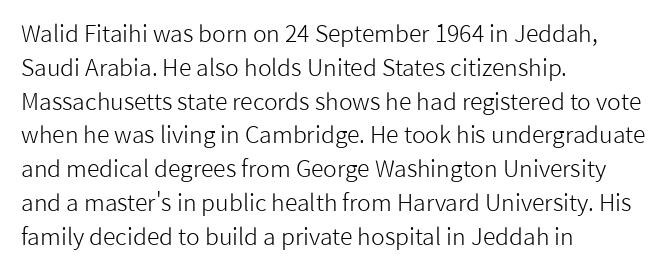
The image shows 23 px text type, upright; set left-aligned, normal line spacing (1.47x), normal letter spacing, not underlined.
